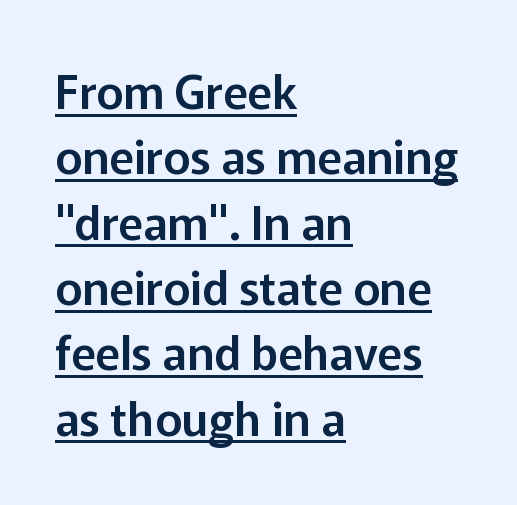
{"serif": "no", "italic": "no", "width": "normal", "stroke_contrast": "low", "x_height": "medium", "monospaced": "no", "underline": "yes", "align": "left", "line_spacing": "normal", "line_spacing_ratio": 1.42, "letter_spacing": "normal", "letter_spacing_em": 0.0, "glyph_px": 46}
